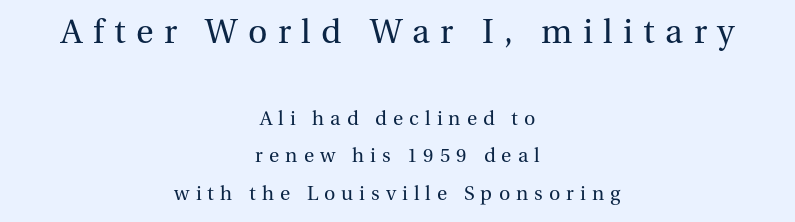
Q: Is the text bold? A: No.
Q: Is the text italic (slanted)? A: No, it is upright.
Q: Is the typeface a serif or a sans-serif typeface? A: Serif.
Q: Is the text underlined? A: No.
Q: How is the paragraph aligned? A: Centered.
Q: Is the spacing between letters normal or unusually wide? A: Unusually wide.
Q: Which block of text is set in a larger size, the first (top) or the second (bottom)? A: The first (top) one.
Q: Width (condensed, normal, or wide)? A: Normal.
Q: Stroke contrast? A: Medium.
Q: x-height? A: Medium.
Q: Monospaced? A: No.
